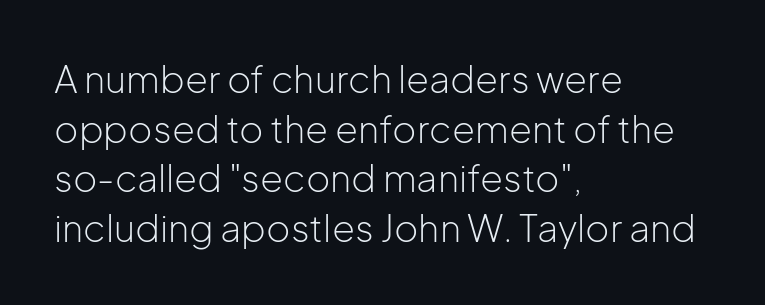
{"serif": "no", "italic": "no", "bold": "no", "weight": "light", "width": "normal", "stroke_contrast": "low", "x_height": "medium", "monospaced": "no", "underline": "no", "align": "left", "line_spacing": "normal", "line_spacing_ratio": 1.34, "letter_spacing": "normal", "letter_spacing_em": 0.0, "glyph_px": 37}
